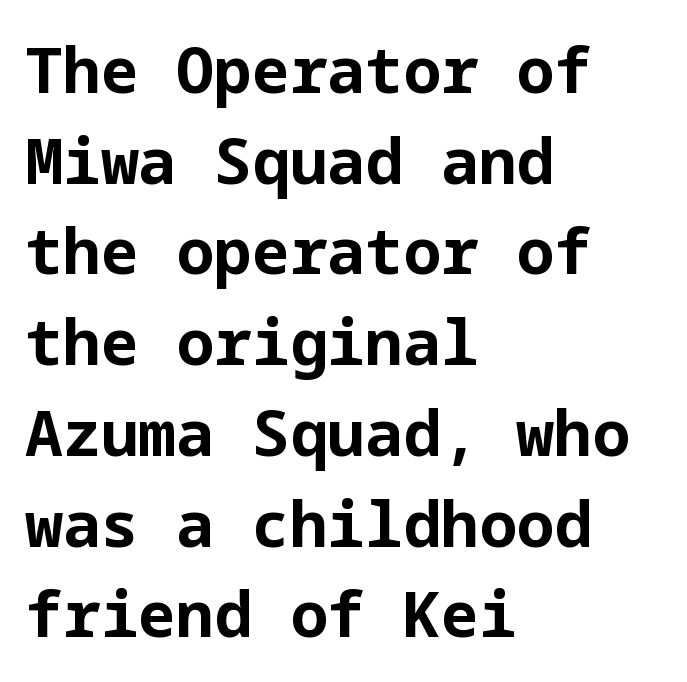
{"serif": "no", "italic": "no", "bold": "yes", "weight": "bold", "width": "normal", "stroke_contrast": "low", "x_height": "medium", "underline": "no", "align": "left", "line_spacing": "normal", "line_spacing_ratio": 1.44, "letter_spacing": "normal", "letter_spacing_em": 0.0, "glyph_px": 63}
